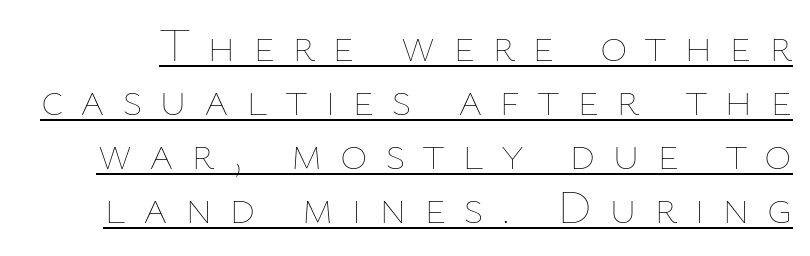
{"italic": "no", "bold": "no", "weight": "thin", "width": "normal", "stroke_contrast": "low", "x_height": "medium", "monospaced": "no", "underline": "yes", "line_spacing": "tight", "line_spacing_ratio": 1.15, "letter_spacing": "wide", "letter_spacing_em": 0.36, "glyph_px": 47}
